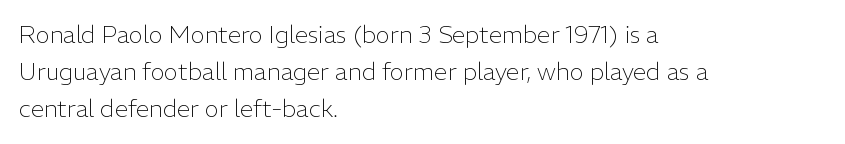
{"italic": "no", "bold": "no", "underline": "no", "align": "left", "line_spacing": "normal", "line_spacing_ratio": 1.55, "letter_spacing": "normal", "letter_spacing_em": 0.0, "glyph_px": 24}
